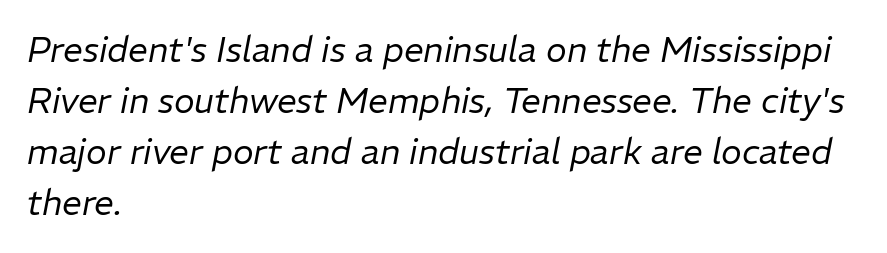
{"italic": "yes", "lean": "right", "slant_degrees": 11, "bold": "no", "weight": "regular", "width": "normal", "stroke_contrast": "low", "x_height": "medium", "monospaced": "no", "underline": "no", "align": "left", "line_spacing": "normal", "line_spacing_ratio": 1.46, "letter_spacing": "normal", "letter_spacing_em": 0.0, "glyph_px": 35}
